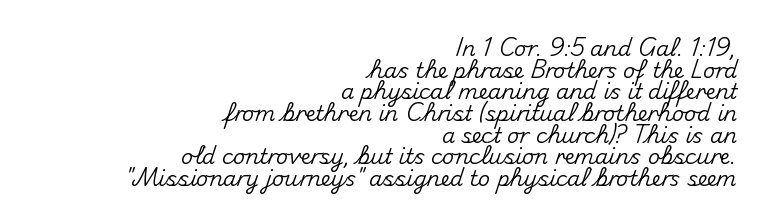
Reading down the column, the eye jumps only a short way to each next line. Descender tails drop into unmarked territory. Does the copy run flush right? Yes — the right margin is perfectly even. No extra tracking has been applied to these lines.
